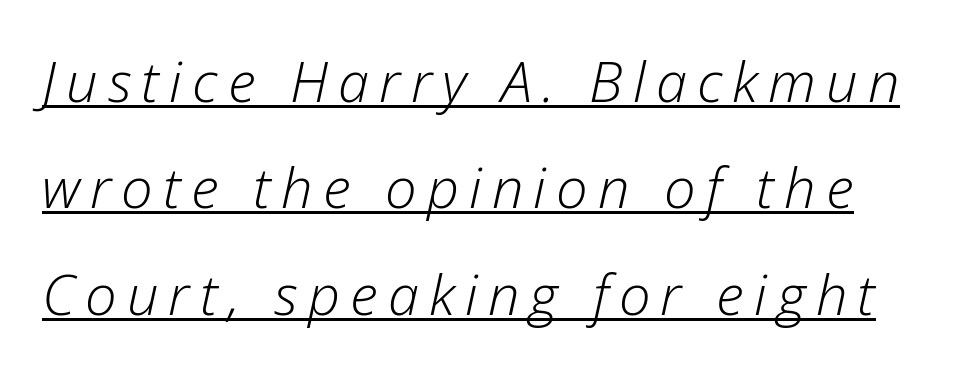
Q: Is the text bold? A: No.
Q: Is the text italic (slanted)? A: Yes, it leans right by about 12 degrees.
Q: Is the text underlined? A: Yes.
Q: Is the spacing between lines tight, normal or loose? A: Loose.
Q: Width (condensed, normal, or wide)? A: Normal.
Q: Stroke contrast? A: Low.
Q: x-height? A: Medium.
Q: Monospaced? A: No.
